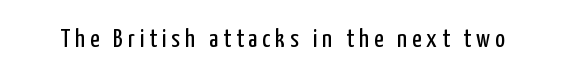
Q: Is the text bold? A: No.
Q: Is the text italic (slanted)? A: No, it is upright.
Q: Is the text underlined? A: No.
